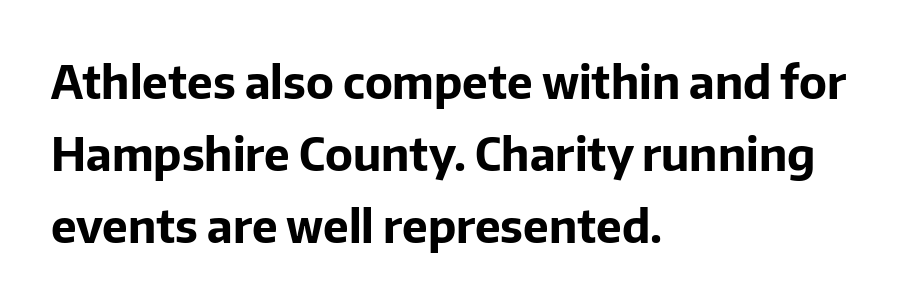
Q: Is the text bold? A: Yes.
Q: Is the text italic (slanted)? A: No, it is upright.
Q: Is the typeface a serif or a sans-serif typeface? A: Sans-serif.
Q: Is the text underlined? A: No.
Q: How is the paragraph aligned? A: Left-aligned.
Q: Is the spacing between letters normal or unusually wide? A: Normal.
Q: Is the spacing between lines tight, normal or loose? A: Normal.
Q: Width (condensed, normal, or wide)? A: Normal.
Q: Stroke contrast? A: Low.
Q: x-height? A: Medium.
Q: Monospaced? A: No.
